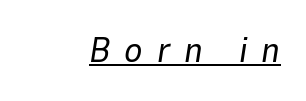
The image shows 35 px regular-weight type, italic (leaning right); set unusually wide letter spacing (+0.39 em), underlined; low stroke contrast and a medium x-height.
